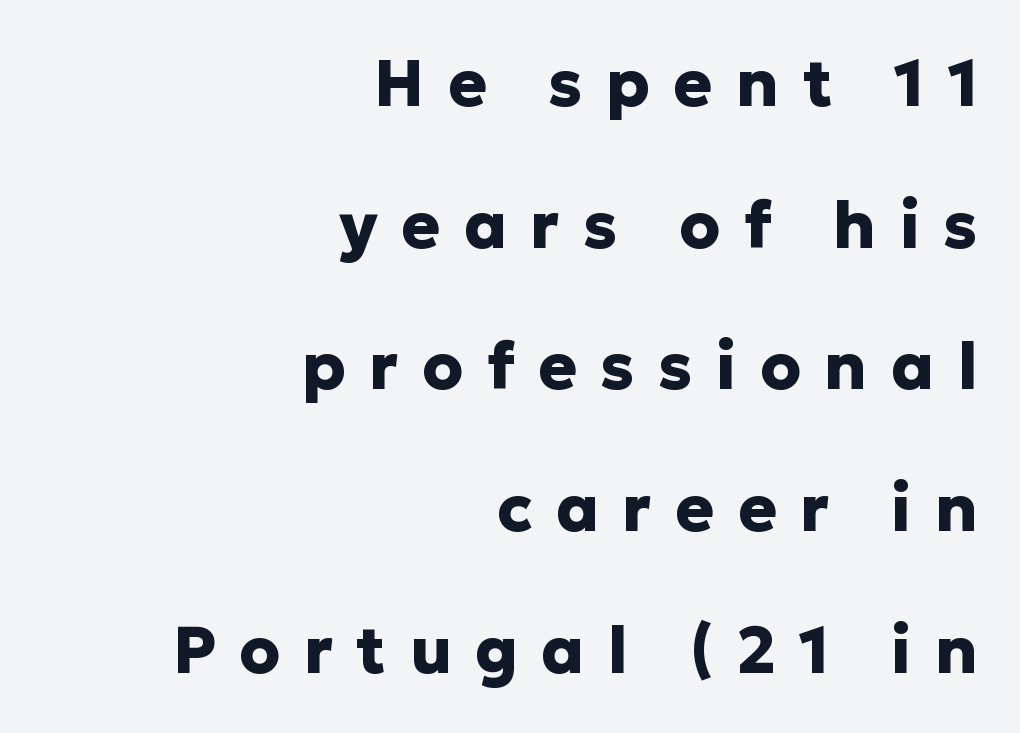
The image shows 65 px heavy sans-serif type, upright; set right-aligned, loose line spacing (2.18x), unusually wide letter spacing (+0.36 em), not underlined; low stroke contrast and a medium x-height.
